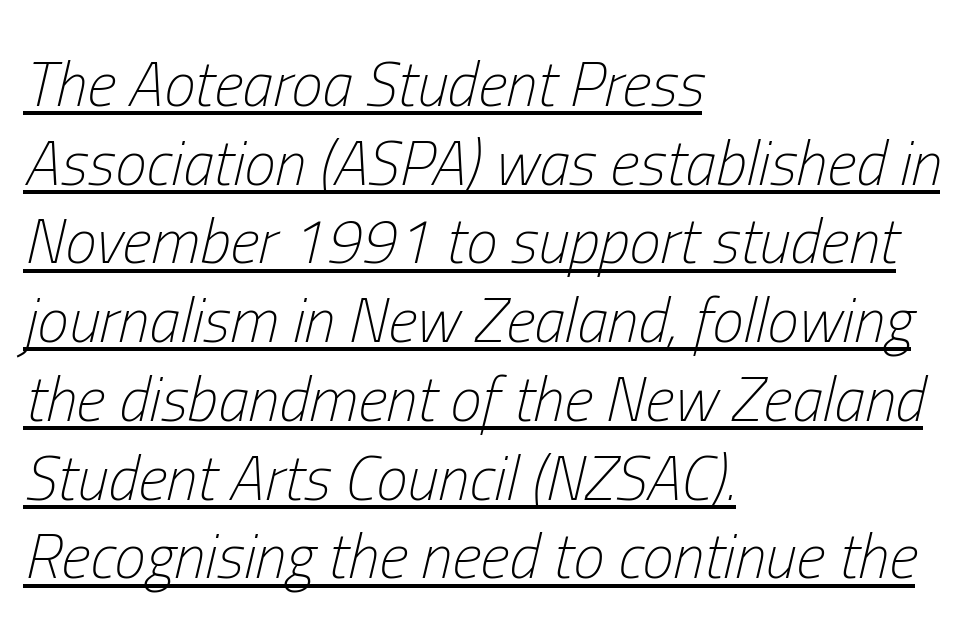
The image shows 63 px light, condensed type, italic (leaning right); set left-aligned, normal line spacing (1.25x), normal letter spacing, underlined; low stroke contrast and a medium x-height.
